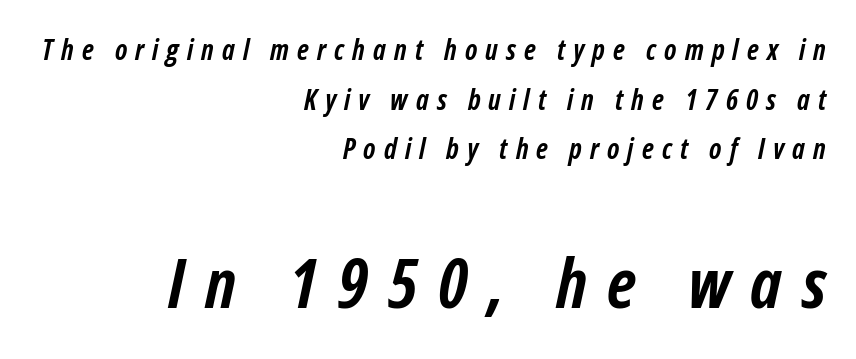
The image shows 69 px semibold, condensed type, italic (leaning right); set right-aligned, line spacing 1.77x, unusually wide letter spacing (+0.29 em), not underlined; the second (bottom) block is 2.46x larger; low stroke contrast and a medium x-height.
